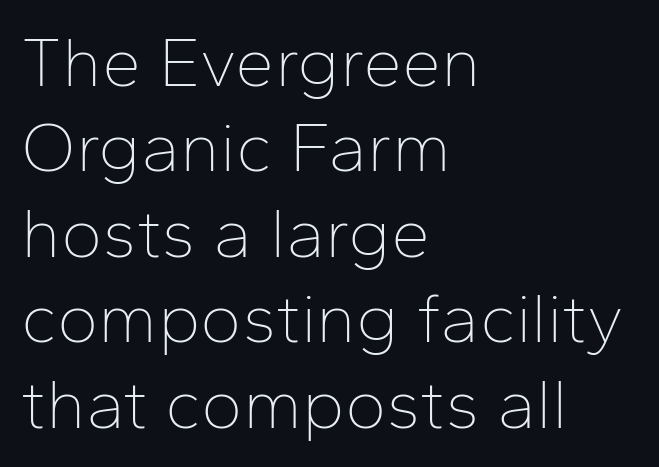
Check under the words: just untouched page. A roman cut, with each character standing at attention. Is the block centered? No — it sits flush against the left margin. To sum up the face: it is a sans, with no serifs. Caption: standard tracking, unaltered.
